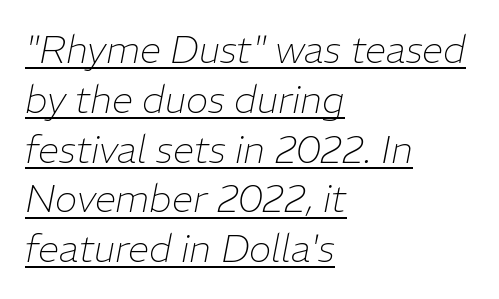
The image shows 38 px thin type, italic (leaning right); set left-aligned, normal line spacing (1.31x), normal letter spacing, underlined; low stroke contrast and a medium x-height.
